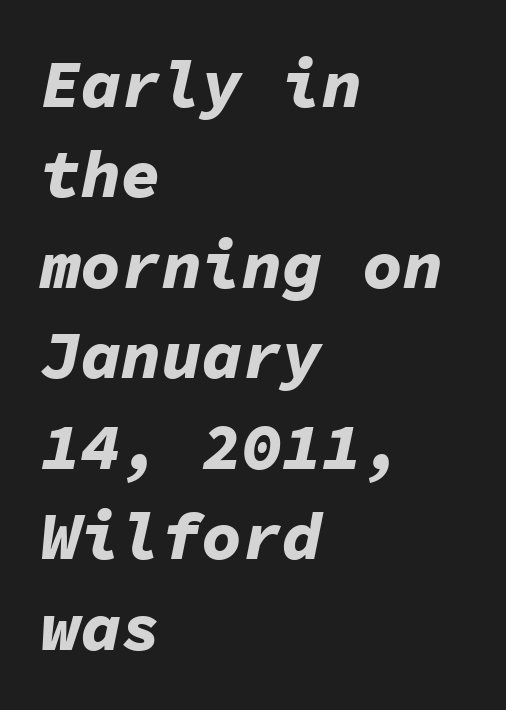
The image shows 67 px bold type, italic (leaning right), monospaced; set left-aligned, normal line spacing (1.35x), normal letter spacing, not underlined; low stroke contrast and a medium x-height.
